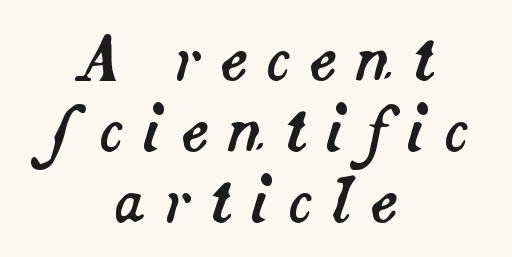
Each row of text sits above clean, open space. Substantial extra tracking has been applied to these lines. The face used here has a pronounced slope to its letters. Character widths vary here, with narrow letters taking less room than wide ones. Does the copy run flush right? No — it is centered line by line.
